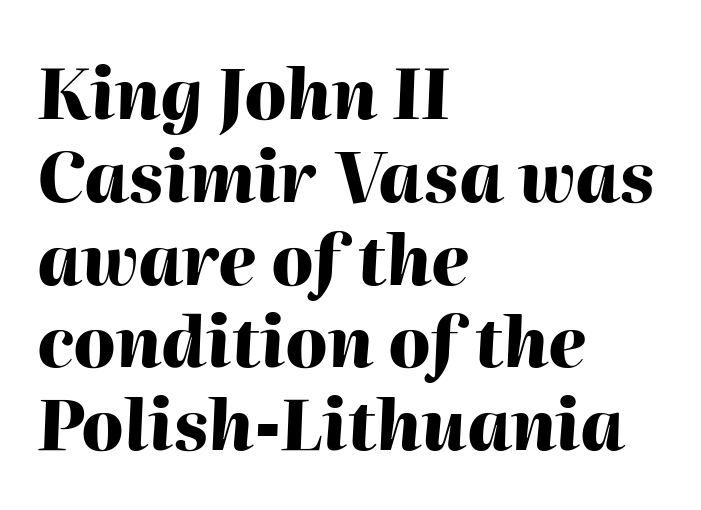
Q: Is the text bold? A: Yes.
Q: Is the text italic (slanted)? A: Yes, it leans right by about 2 degrees.
Q: Is the text underlined? A: No.
Q: How is the paragraph aligned? A: Left-aligned.
Q: Is the spacing between letters normal or unusually wide? A: Normal.
Q: Width (condensed, normal, or wide)? A: Normal.
Q: Stroke contrast? A: High.
Q: x-height? A: Medium.
Q: Monospaced? A: No.
